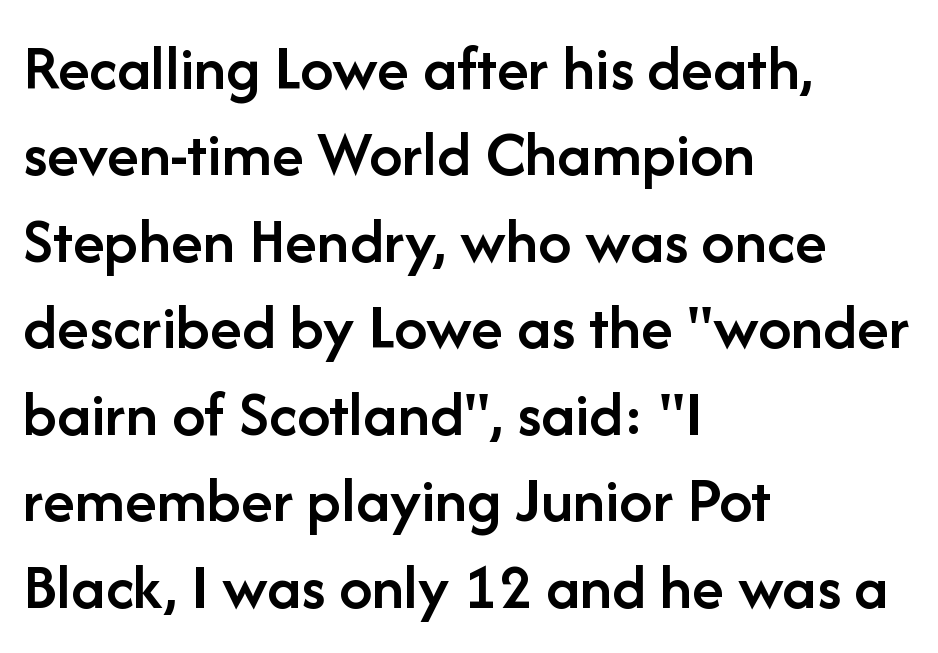
Each glyph is drawn with semibold strokes, heavier than normal yet not fully bold. A classic flush-left, rag-right setting is used for this passage. Each letter keeps its own natural width here, so spacing adapts to shape. Rule under the text: the space is simply empty.
